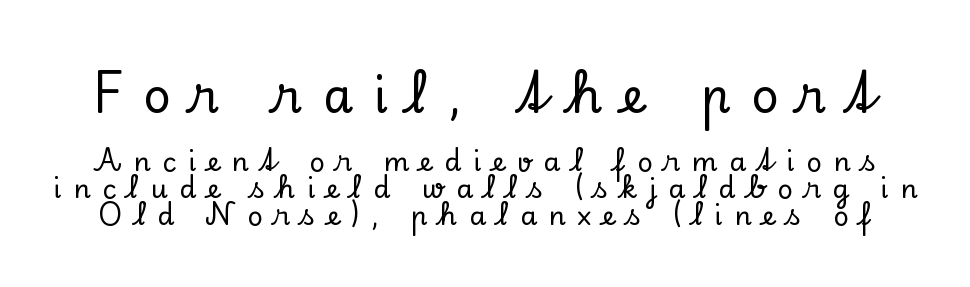
{"italic": "no", "width": "normal", "stroke_contrast": "low", "x_height": "small", "monospaced": "no", "underline": "no", "line_spacing": "tight", "line_spacing_ratio": 1.0, "letter_spacing": "wide", "letter_spacing_em": 0.43, "larger_block": "first", "size_ratio": 1.78, "glyph_px": 48}
